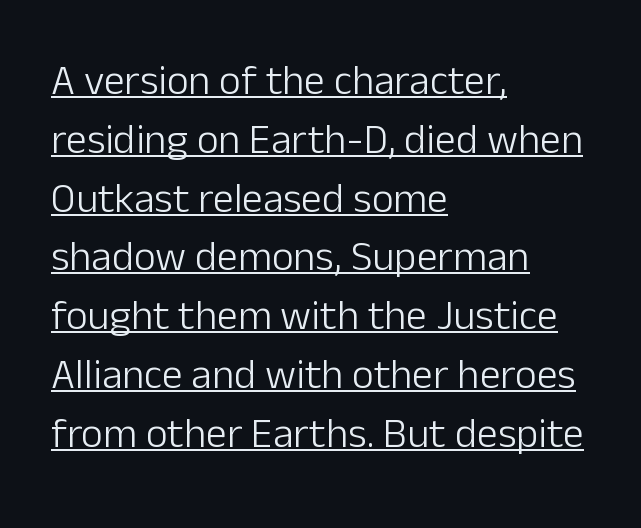
You can see a thin bar hugging the bottom of the glyphs. Looks like regular typesetting: each glyph gets only the width it needs. This sample uses a sans-serif face. Here the glyphs are tracked normally, forming tight word shapes. Alignment: flush left.
